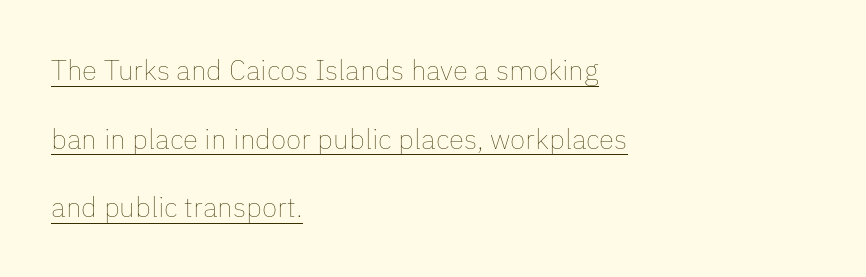
{"italic": "no", "bold": "no", "weight": "thin", "width": "normal", "stroke_contrast": "low", "x_height": "medium", "monospaced": "no", "underline": "yes", "align": "left", "line_spacing": "loose", "line_spacing_ratio": 2.45, "letter_spacing": "normal", "letter_spacing_em": 0.0, "glyph_px": 28}
